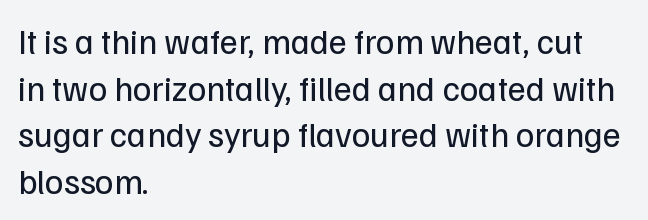
{"serif": "no", "italic": "no", "bold": "no", "weight": "regular", "width": "normal", "stroke_contrast": "low", "x_height": "medium", "monospaced": "no", "underline": "no", "align": "left", "line_spacing": "normal", "line_spacing_ratio": 1.33, "letter_spacing": "normal", "letter_spacing_em": 0.0, "glyph_px": 35}
